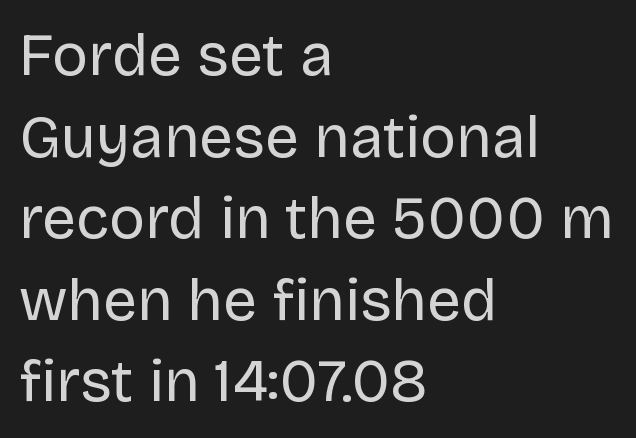
{"serif": "no", "italic": "no", "bold": "no", "weight": "regular", "width": "normal", "stroke_contrast": "low", "x_height": "large", "monospaced": "no", "underline": "no", "align": "left", "line_spacing": "normal", "line_spacing_ratio": 1.36, "letter_spacing": "normal", "letter_spacing_em": 0.0, "glyph_px": 60}
